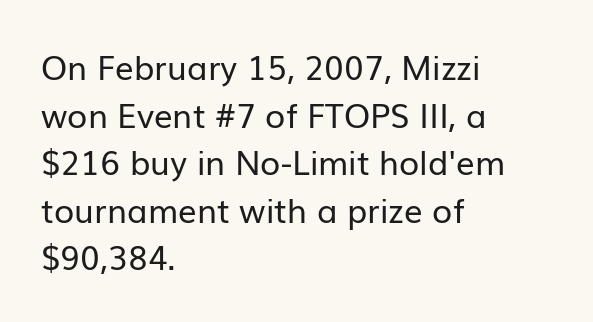
The image shows 33 px regular-weight sans-serif type, upright; set left-aligned, normal line spacing (1.44x), normal letter spacing, not underlined; low stroke contrast and a medium x-height.
